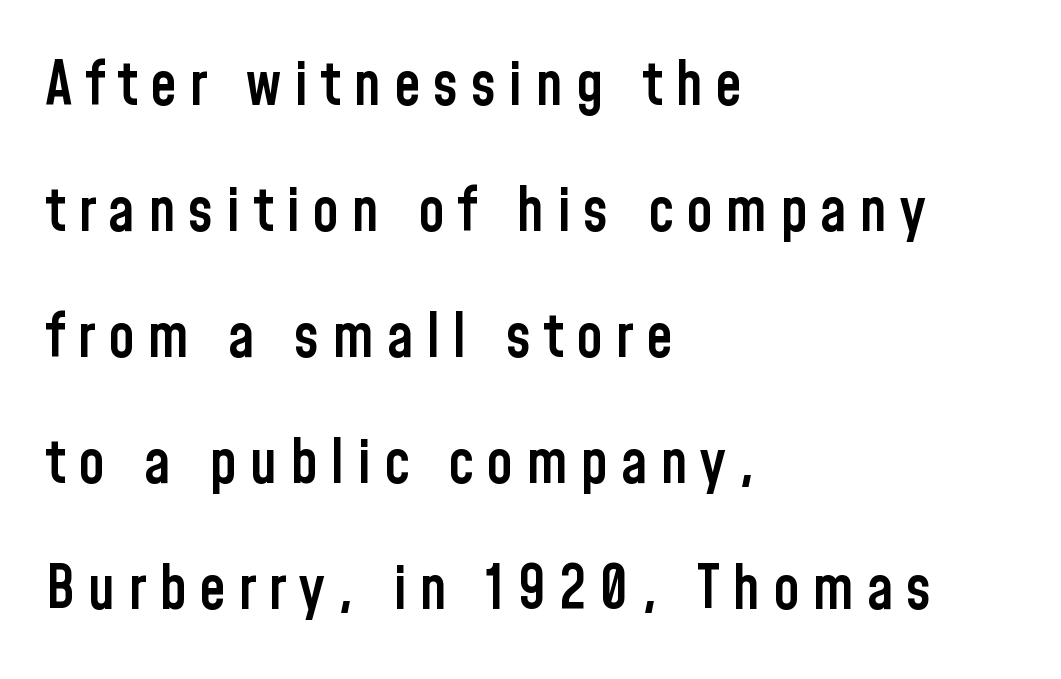
{"serif": "no", "italic": "no", "bold": "semi", "weight": "semibold", "width": "condensed", "stroke_contrast": "low", "x_height": "medium", "monospaced": "no", "underline": "no", "align": "left", "line_spacing": "loose", "line_spacing_ratio": 2.1, "letter_spacing": "wide", "letter_spacing_em": 0.21, "glyph_px": 60}
